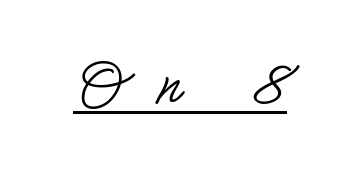
Q: Is the text bold? A: No.
Q: Is the text italic (slanted)? A: Yes.
Q: Is the typeface a serif or a sans-serif typeface? A: Sans-serif.
Q: Is the text underlined? A: Yes.
Q: Is the spacing between letters normal or unusually wide? A: Unusually wide.
Q: Width (condensed, normal, or wide)? A: Condensed.
Q: Stroke contrast? A: Low.
Q: x-height? A: Small.
Q: Monospaced? A: No.
